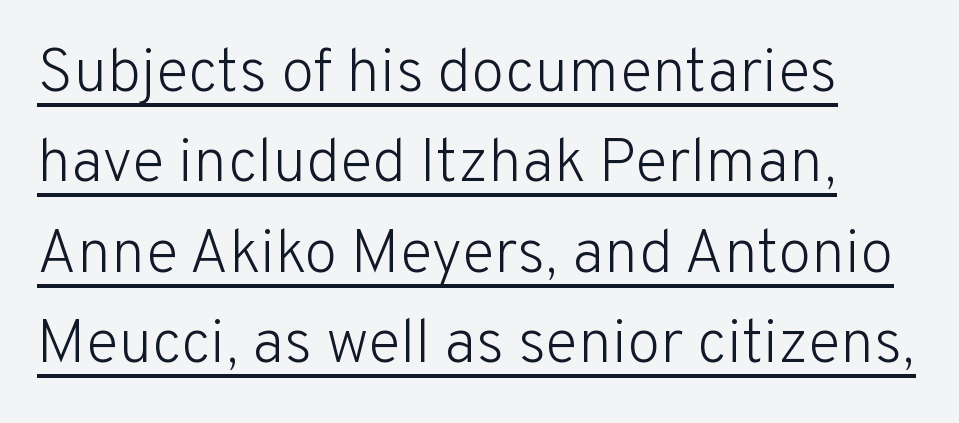
Q: Is the text bold? A: No.
Q: Is the text italic (slanted)? A: No, it is upright.
Q: Is the typeface a serif or a sans-serif typeface? A: Sans-serif.
Q: Is the text underlined? A: Yes.
Q: Is the spacing between letters normal or unusually wide? A: Normal.
Q: Is the spacing between lines tight, normal or loose? A: Normal.
Q: Width (condensed, normal, or wide)? A: Normal.
Q: Stroke contrast? A: Low.
Q: x-height? A: Medium.
Q: Monospaced? A: No.
